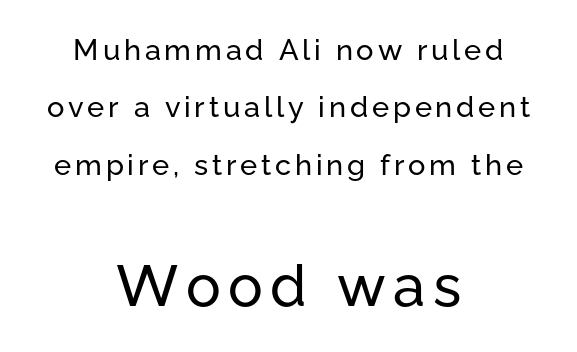
The image shows 58 px sans-serif type, upright; set centered, loose line spacing (1.98x), not underlined; the second (bottom) block is 2.0x larger; low stroke contrast and a medium x-height.
